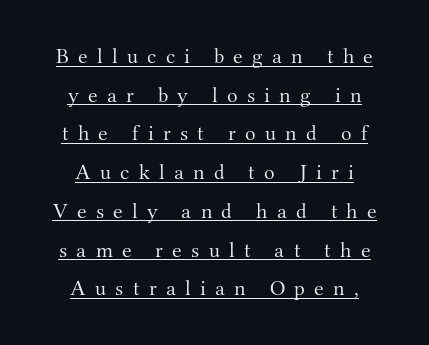
Short note: letters widely spaced. The paragraph shown floats in the horizontal middle. Every character sits straight up, as roman type does. The typesetter has applied underlining to the passage shown.
